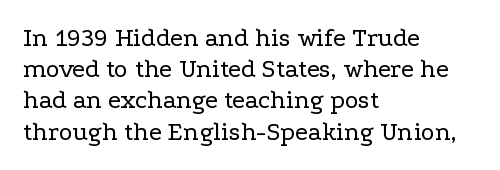
Q: Is the text bold? A: No.
Q: Is the text italic (slanted)? A: No, it is upright.
Q: Is the text underlined? A: No.
Q: How is the paragraph aligned? A: Left-aligned.
Q: Is the spacing between letters normal or unusually wide? A: Normal.
